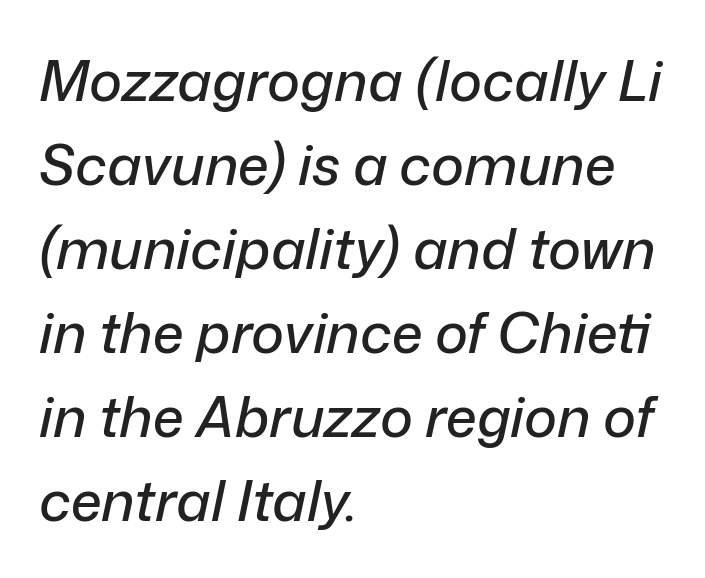
Q: Is the text italic (slanted)? A: Yes, it leans right by about 12 degrees.
Q: Is the text underlined? A: No.
Q: How is the paragraph aligned? A: Left-aligned.
Q: Is the spacing between letters normal or unusually wide? A: Normal.
Q: Is the spacing between lines tight, normal or loose? A: Normal.
Q: Width (condensed, normal, or wide)? A: Normal.
Q: Stroke contrast? A: Low.
Q: x-height? A: Medium.
Q: Monospaced? A: No.
